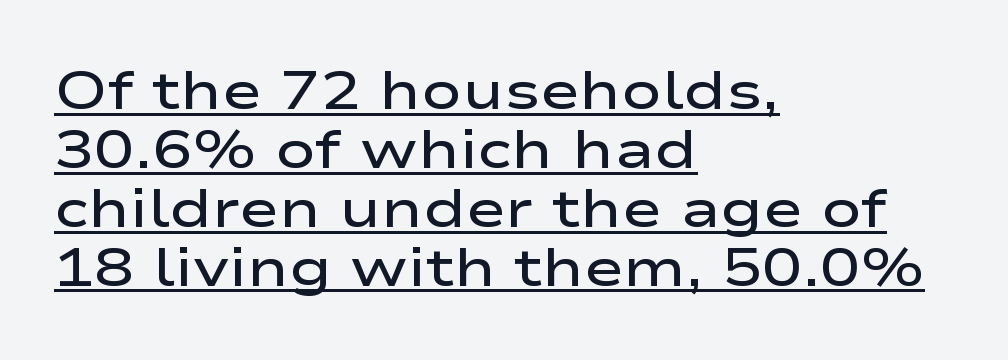
{"serif": "no", "italic": "no", "bold": "semi", "weight": "semibold", "width": "wide", "stroke_contrast": "low", "x_height": "medium", "monospaced": "no", "underline": "yes", "align": "left", "line_spacing": "tight", "line_spacing_ratio": 1.09, "letter_spacing": "normal", "letter_spacing_em": 0.0, "glyph_px": 54}
